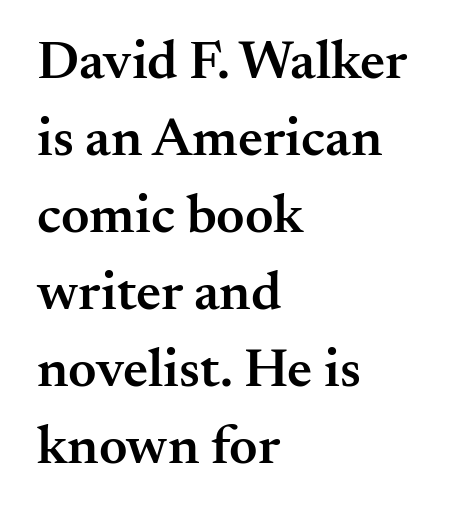
Q: Is the text bold? A: Semi-bold.
Q: Is the text italic (slanted)? A: No, it is upright.
Q: Is the typeface a serif or a sans-serif typeface? A: Serif.
Q: Is the text underlined? A: No.
Q: How is the paragraph aligned? A: Left-aligned.
Q: Is the spacing between letters normal or unusually wide? A: Normal.
Q: Is the spacing between lines tight, normal or loose? A: Normal.
Q: Width (condensed, normal, or wide)? A: Normal.
Q: Stroke contrast? A: Medium.
Q: x-height? A: Small.
Q: Monospaced? A: No.
